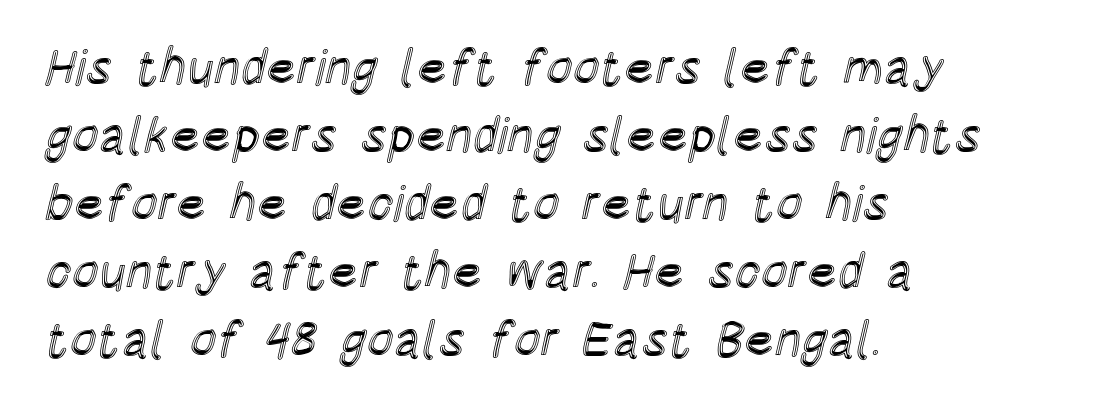
Q: Is the text italic (slanted)? A: Yes.
Q: Is the text underlined? A: No.
Q: How is the paragraph aligned? A: Left-aligned.
Q: Is the spacing between letters normal or unusually wide? A: Normal.
Q: Is the spacing between lines tight, normal or loose? A: Normal.
Q: Width (condensed, normal, or wide)? A: Condensed.
Q: x-height? A: Large.
Q: Monospaced? A: No.
